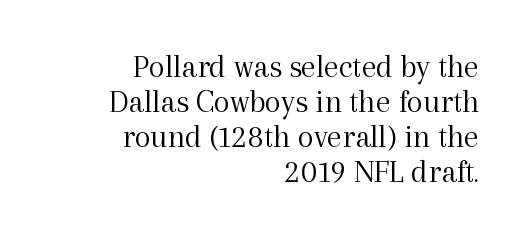
Italic? Not at all — the glyphs are vertical. Only glyphs here, with clear space below each row. Honestly, the letter spacing is just normal — you wouldn't notice it. The rendering uses a small line-height, squeezing the rows. On a weight scale, this lands at 450 or below.
